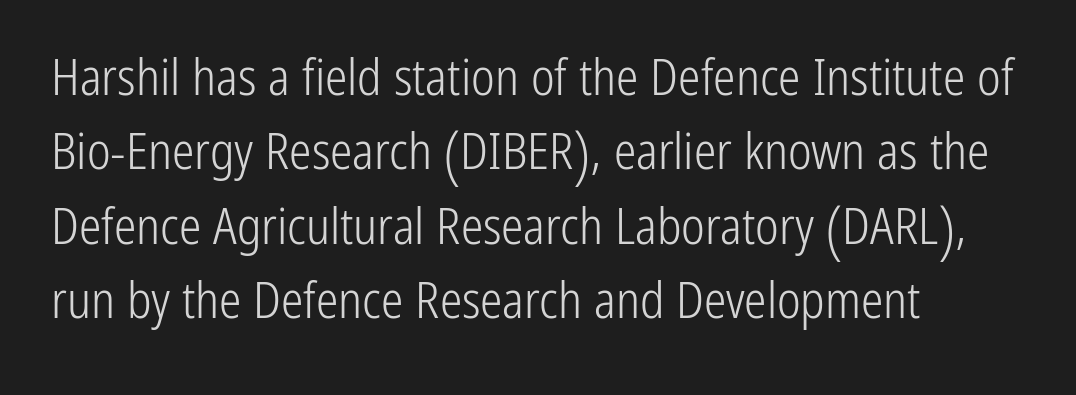
Unlike a traditional serif, this face leaves its strokes unadorned. The rendering uses natural spacing where letterforms have individual widths. If you measured baseline to baseline, you'd find a middling distance. Notice how the passage keeps a crisp vertical edge on the left only. Glance below the letters and you will spot only blank space. Tracking value appears to be zero — textbook default spacing.
